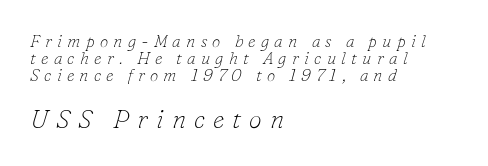
The image shows 26 px text type, italic (leaning right); set left-aligned, tight line spacing (1.01x), unusually wide letter spacing (+0.31 em), not underlined; the second (bottom) block is 1.53x larger.
